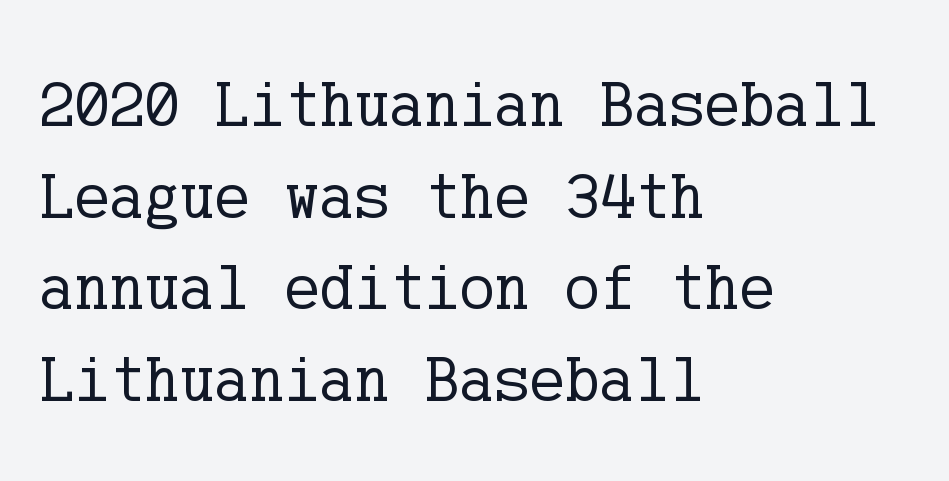
The image shows 66 px regular-weight serif type, upright; set left-aligned, normal line spacing (1.39x), normal letter spacing, not underlined; low stroke contrast and a medium x-height.
